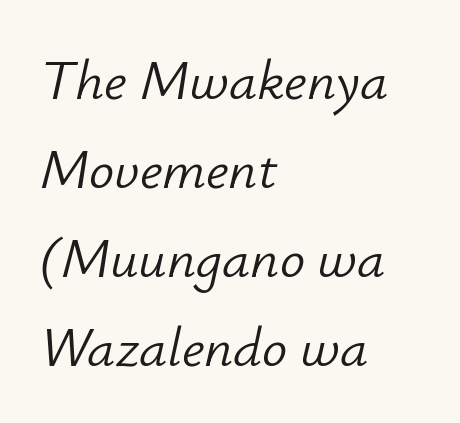
{"italic": "yes", "lean": "right", "slant_degrees": 12, "bold": "no", "weight": "light", "width": "normal", "stroke_contrast": "low", "x_height": "small", "monospaced": "no", "underline": "no", "align": "left", "line_spacing": "normal", "line_spacing_ratio": 1.59, "letter_spacing": "normal", "letter_spacing_em": 0.0, "glyph_px": 56}
